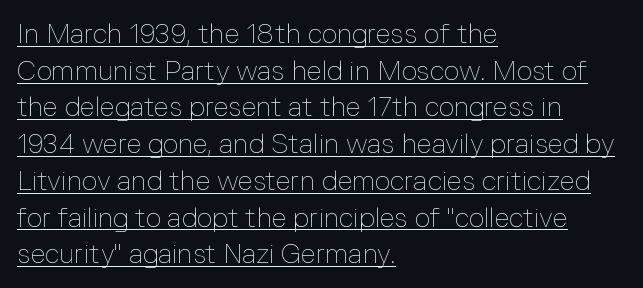
The image shows 27 px text type, upright; set left-aligned, normal line spacing (1.36x), normal letter spacing, underlined.
